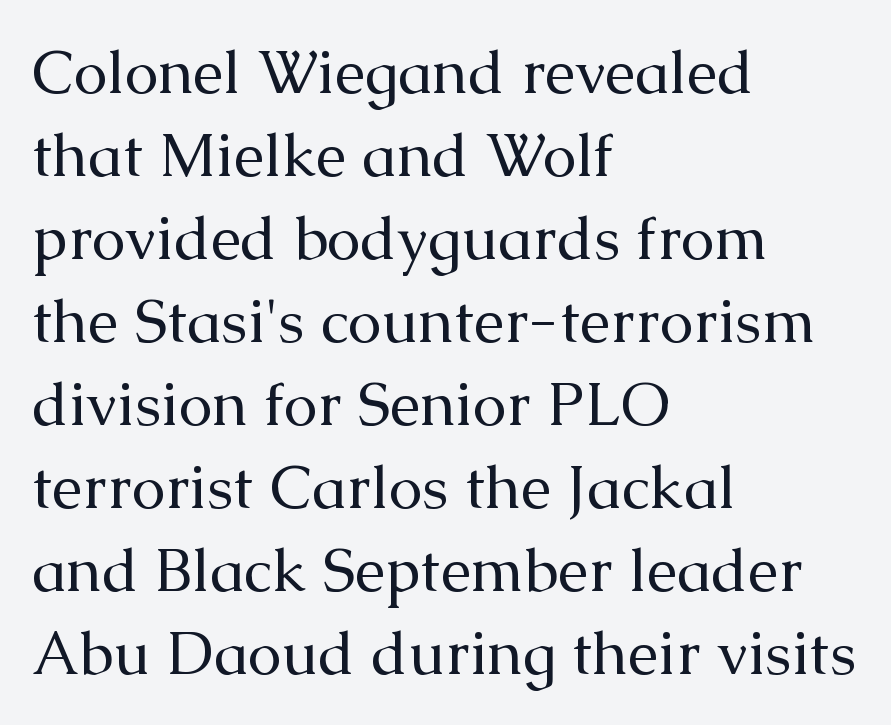
A normal amount of white space separates one row of letters from the next. Nothing unusual about the tracking: characters are spaced as the font intends. Think of a printed novel: that variable character pitch is what you see here. Designer's note — italics off, roman on. One-word summary of the alignment: left.
